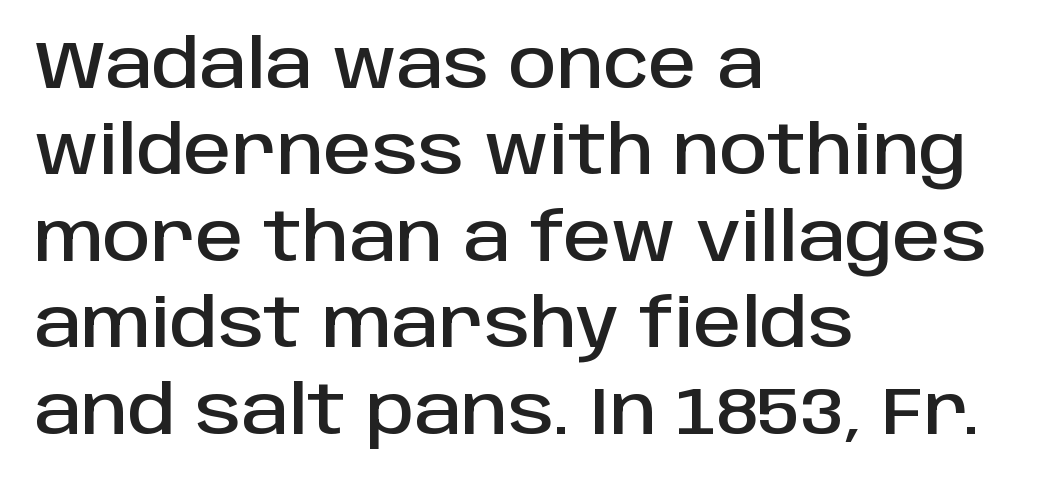
Q: Is the text italic (slanted)? A: No, it is upright.
Q: Is the typeface a serif or a sans-serif typeface? A: Sans-serif.
Q: Is the text underlined? A: No.
Q: How is the paragraph aligned? A: Left-aligned.
Q: Is the spacing between letters normal or unusually wide? A: Normal.
Q: Is the spacing between lines tight, normal or loose? A: Normal.
Q: Width (condensed, normal, or wide)? A: Normal.
Q: Stroke contrast? A: Low.
Q: x-height? A: Large.
Q: Monospaced? A: No.
